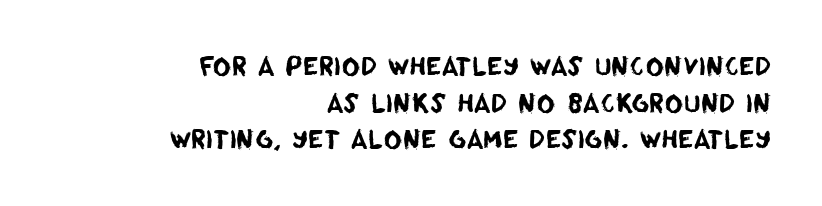
Q: Is the text underlined? A: No.
Q: How is the paragraph aligned? A: Right-aligned.
Q: Is the spacing between letters normal or unusually wide? A: Normal.
Q: Is the spacing between lines tight, normal or loose? A: Normal.
